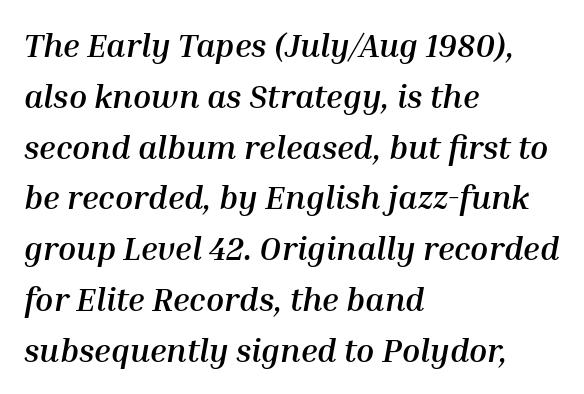
{"italic": "yes", "lean": "right", "slant_degrees": 10, "bold": "yes", "weight": "semibold", "width": "normal", "stroke_contrast": "medium", "x_height": "medium", "monospaced": "no", "underline": "no", "align": "left", "line_spacing": "normal", "line_spacing_ratio": 1.54, "letter_spacing": "normal", "letter_spacing_em": 0.0, "glyph_px": 33}
